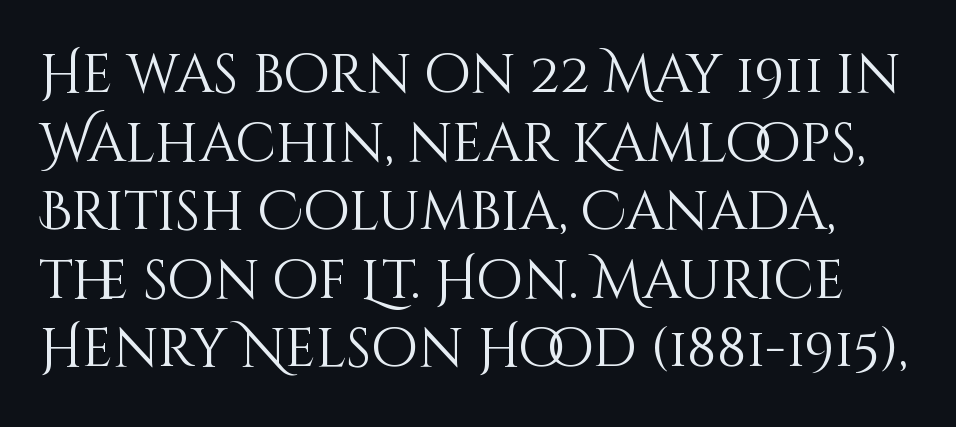
The image shows 54 px light type, upright; set normal line spacing (1.27x), normal letter spacing, not underlined; medium stroke contrast and a large x-height.
